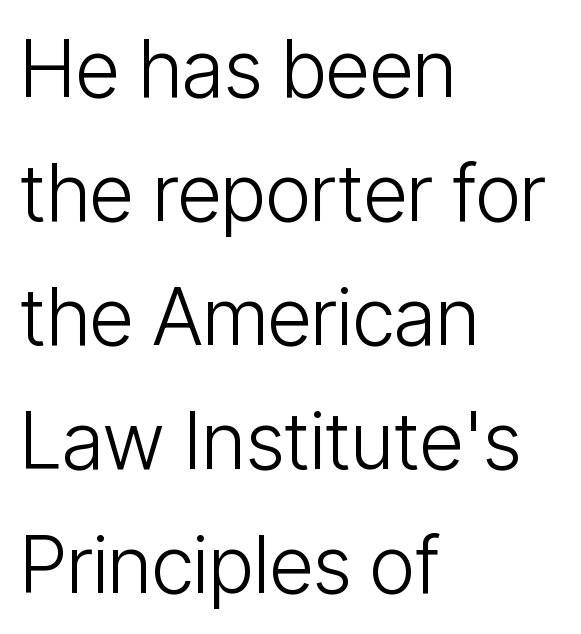
{"serif": "no", "italic": "no", "bold": "no", "weight": "light", "width": "condensed", "stroke_contrast": "low", "x_height": "medium", "monospaced": "no", "underline": "no", "align": "left", "line_spacing": "normal", "line_spacing_ratio": 1.57, "letter_spacing": "normal", "letter_spacing_em": 0.0, "glyph_px": 79}
